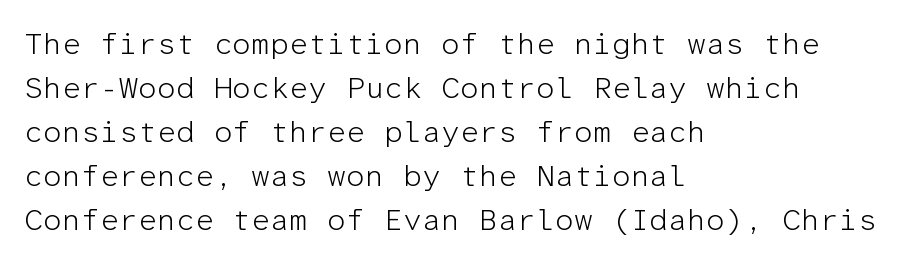
Q: Is the text bold? A: No.
Q: Is the text italic (slanted)? A: No, it is upright.
Q: Is the typeface a serif or a sans-serif typeface? A: Sans-serif.
Q: Is the text underlined? A: No.
Q: How is the paragraph aligned? A: Left-aligned.
Q: Is the spacing between letters normal or unusually wide? A: Normal.
Q: Is the spacing between lines tight, normal or loose? A: Normal.
Q: Width (condensed, normal, or wide)? A: Normal.
Q: Stroke contrast? A: Low.
Q: x-height? A: Medium.
Q: Monospaced? A: Yes.
